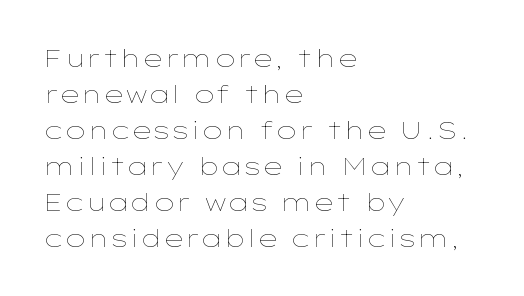
There is no visible air inserted between adjacent glyphs. The rendering anchors every line to the left-hand side. Counters stay open thanks to moderate or lighter strokes. Is there much room between lines? A standard amount, neither cramped nor airy. Type without underlining.
